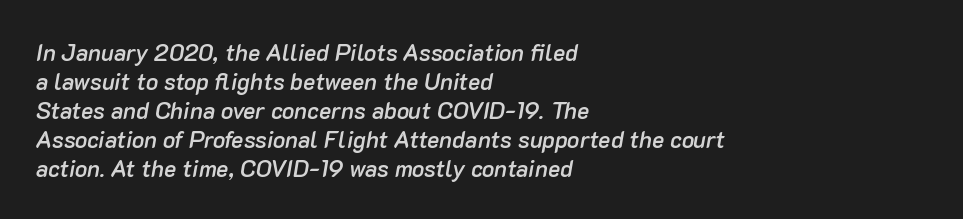
{"italic": "yes", "lean": "right", "slant_degrees": 10, "bold": "semi", "underline": "no", "align": "left", "line_spacing": "normal", "line_spacing_ratio": 1.26, "letter_spacing": "normal", "letter_spacing_em": 0.0, "glyph_px": 23}
